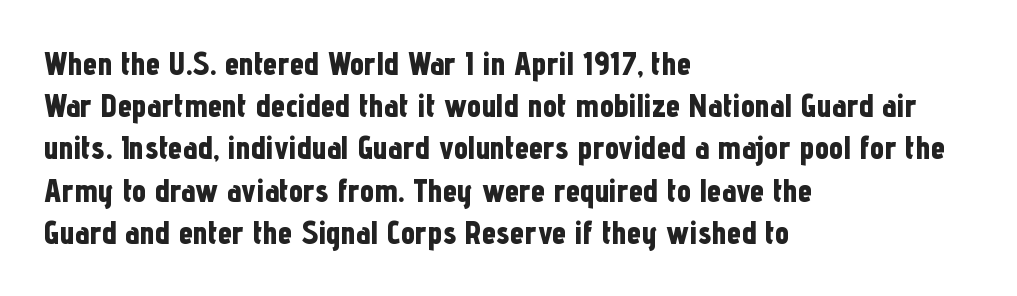
{"serif": "no", "italic": "no", "bold": "yes", "weight": "bold", "width": "condensed", "stroke_contrast": "low", "x_height": "medium", "monospaced": "no", "underline": "no", "align": "left", "line_spacing": "normal", "line_spacing_ratio": 1.32, "letter_spacing": "normal", "letter_spacing_em": 0.0, "glyph_px": 32}
